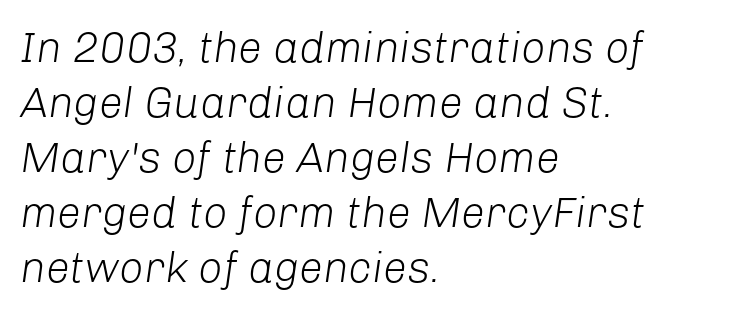
The lines are quadded left. The axis of the letterforms is tilted away from vertical. Proportional: the letters do not fall into vertical columns. These lines sit exactly where default settings would place them. Each row of text sits above clean, open space.
